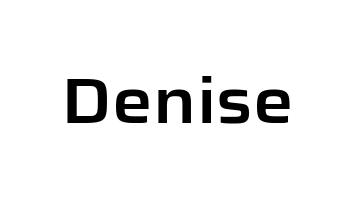
The image shows 64 px sans-serif type, upright; set normal letter spacing, not underlined; low stroke contrast and a medium x-height.
